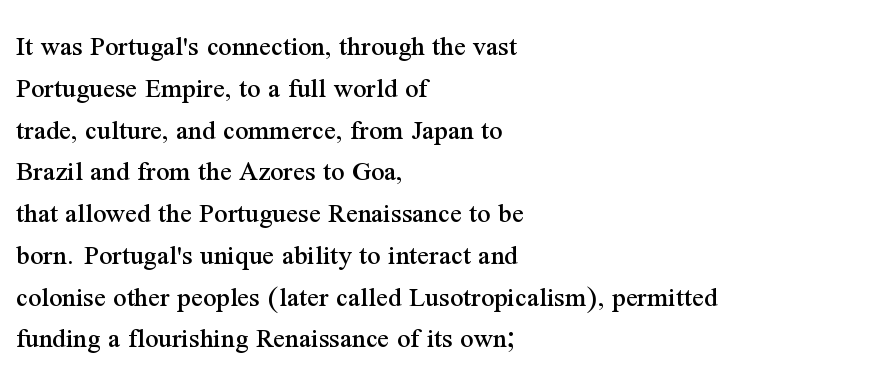
Leading: standard. The strip under each line holds only bare page. The type family on display is of the serif kind. Each line starts at the same left margin while the right side varies.
